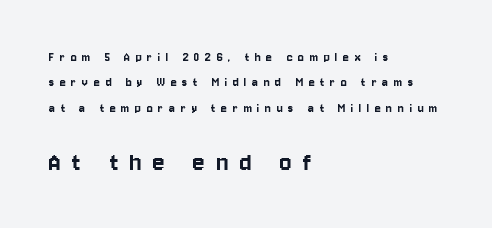
Descenders hang freely into open space. The font's upright variant was chosen for this text. You could only call the tracking loose — the letters float apart. The face used here appears at its bigger size in the lower chunk. This sample is left-justified, so line endings fall wherever the words run out. Varying glyph widths throughout — classic text-font behaviour.
